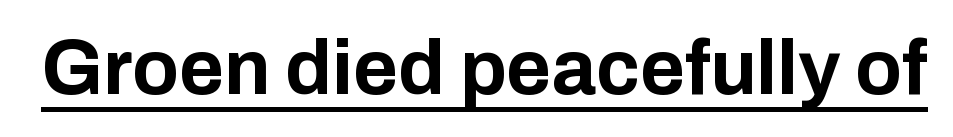
{"serif": "no", "italic": "no", "bold": "yes", "weight": "bold", "width": "normal", "stroke_contrast": "low", "x_height": "medium", "monospaced": "no", "underline": "yes", "letter_spacing": "normal", "letter_spacing_em": 0.0, "glyph_px": 77}
